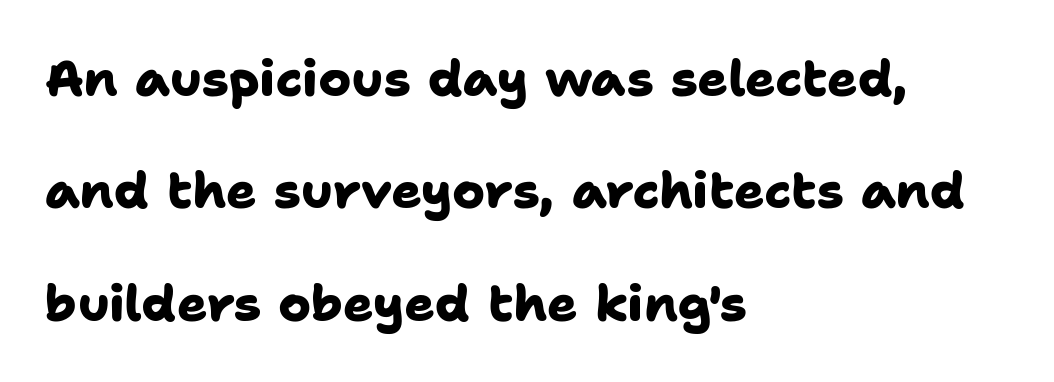
A typesetter would call this proportional, since set widths differ per character. You could fit nearly another row in the gap between these rows. The type is set solid horizontally, with unmodified tracking. Rule under the text: the space is simply empty. Casual observation: everything's shoved over to the left. This rendering employs a face without finishing strokes, i.e., a sans-serif.
